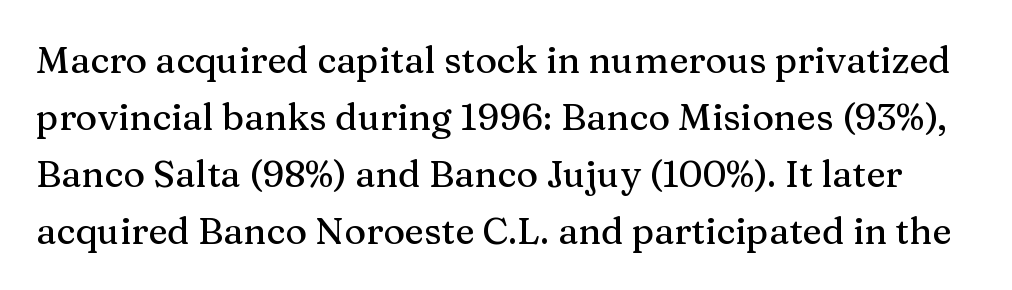
The image shows 37 px serif type, upright; set normal line spacing (1.54x), normal letter spacing, not underlined; medium stroke contrast and a medium x-height.
